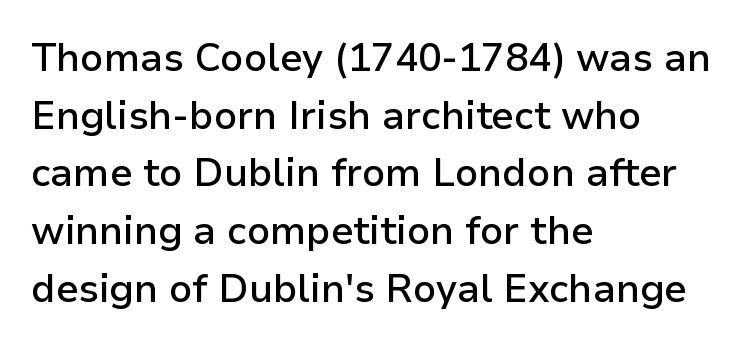
Vertical spacing — default. The passage shown is semibold, sitting just below true bold. Do the characters align in a grid? No, the font is proportional. No word sits above an underline.
